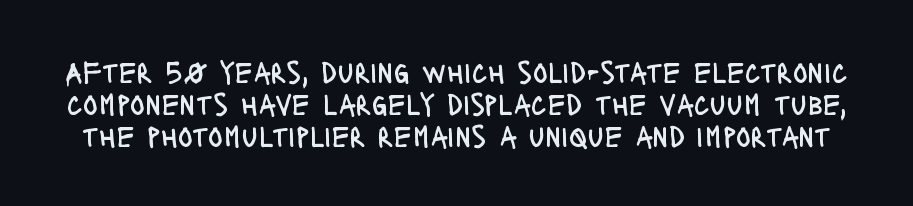
The image shows 31 px regular-weight, condensed sans-serif type, upright; set tight line spacing (1.03x), normal letter spacing, not underlined; low stroke contrast and a large x-height.
